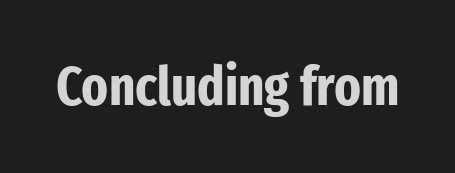
Q: Is the text bold? A: Yes.
Q: Is the text italic (slanted)? A: No, it is upright.
Q: Is the typeface a serif or a sans-serif typeface? A: Sans-serif.
Q: Is the text underlined? A: No.
Q: Is the spacing between letters normal or unusually wide? A: Normal.
Q: Width (condensed, normal, or wide)? A: Condensed.
Q: Stroke contrast? A: Low.
Q: x-height? A: Medium.
Q: Monospaced? A: No.
